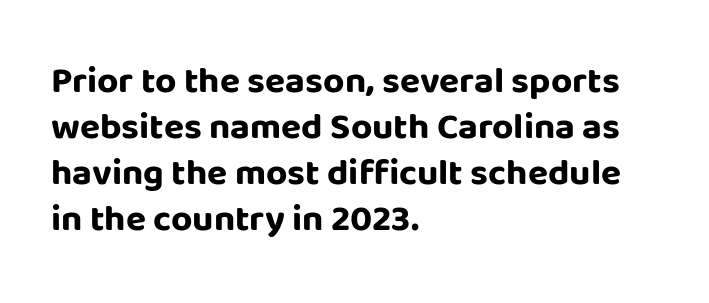
Here the glyphs are tracked normally, forming tight word shapes. These lines are set flush left with a ragged right edge. The sample has been set heavy, in full bold. Varying glyph widths throughout — classic text-font behaviour. This rendering employs a face without finishing strokes, i.e., a sans-serif.
